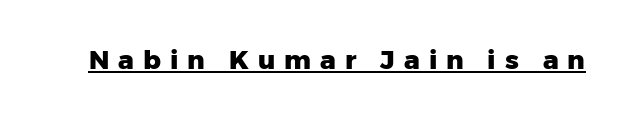
Q: Is the text bold? A: Yes.
Q: Is the text italic (slanted)? A: No, it is upright.
Q: Is the text underlined? A: Yes.
Q: Is the spacing between letters normal or unusually wide? A: Unusually wide.
